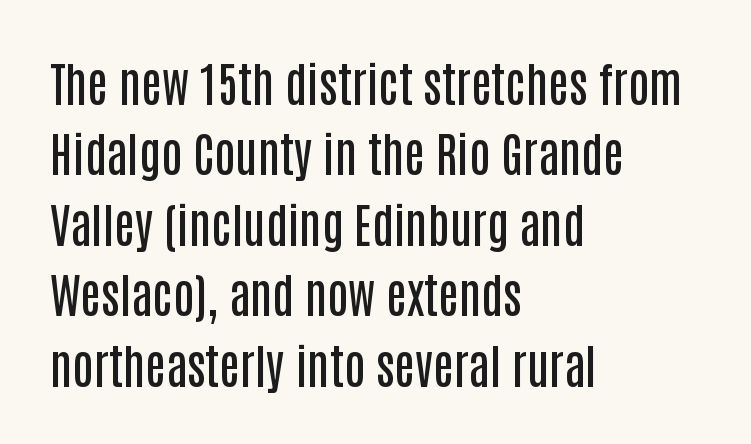
This sample uses an upright cut, with every glyph sitting square on the baseline. These words are printed semibold, heavier than regular yet not bold. These lines keep a tight, regular rhythm from letter to letter. Leftover space on each line is placed entirely after the last word. A sans-serif font was chosen for this passage.
